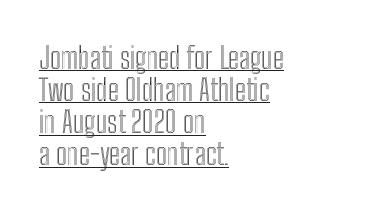
Compared with a centered layout, this one pins lines to the left instead. Note the varied advance widths — an 'i' is clearly narrower than an 'm'. Tall strokes in this sample are plumb rather than angled. This is underlined copy, the kind a proofreader might mark for attention. Look at the tracking — it's just the regular setting, nothing added.
